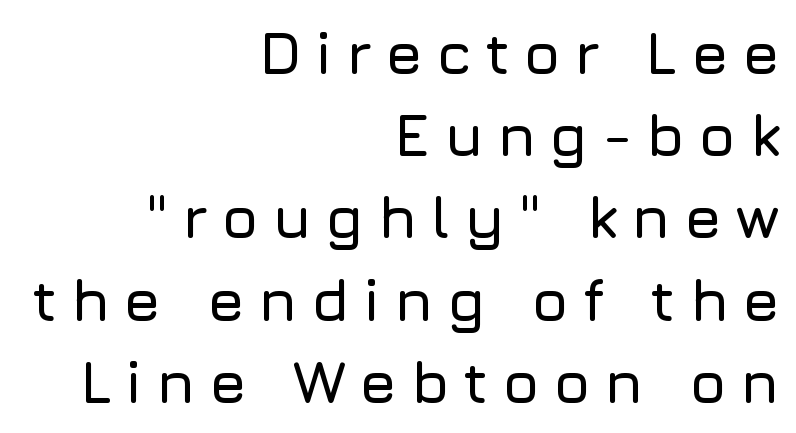
The image shows 60 px sans-serif type, upright; set right-aligned, normal line spacing (1.37x), unusually wide letter spacing (+0.22 em), not underlined; low stroke contrast and a medium x-height.
